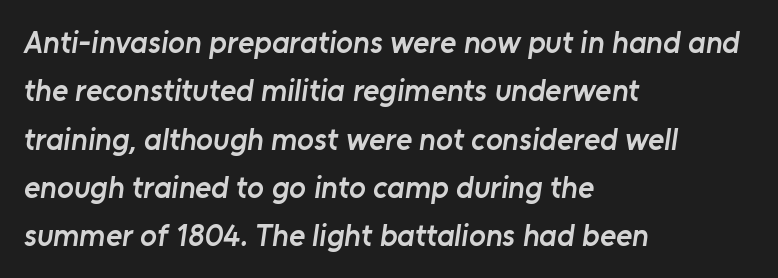
Q: Is the text bold? A: Semi-bold.
Q: Is the typeface a serif or a sans-serif typeface? A: Sans-serif.
Q: Is the text underlined? A: No.
Q: How is the paragraph aligned? A: Left-aligned.
Q: Is the spacing between letters normal or unusually wide? A: Normal.
Q: Is the spacing between lines tight, normal or loose? A: Normal.
Q: Width (condensed, normal, or wide)? A: Normal.
Q: Stroke contrast? A: Low.
Q: x-height? A: Medium.
Q: Monospaced? A: No.
